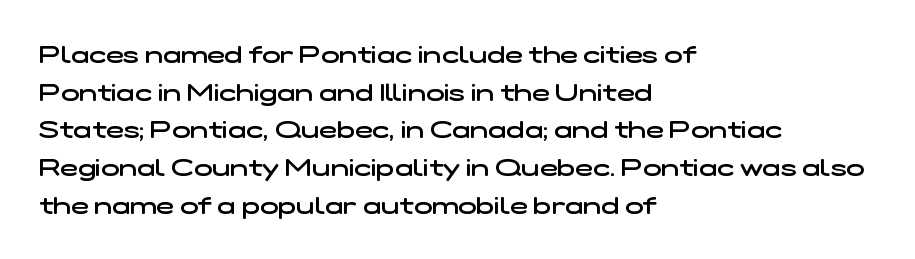
The lines sit at an ordinary, default distance from one another. Each row of text sits above clean, open space. Firm but not heavy-handed strokes: this text is semibold. Left-aligned paragraph, ragged on the right. The letters sit at their default tracking, neither squeezed nor spread.
